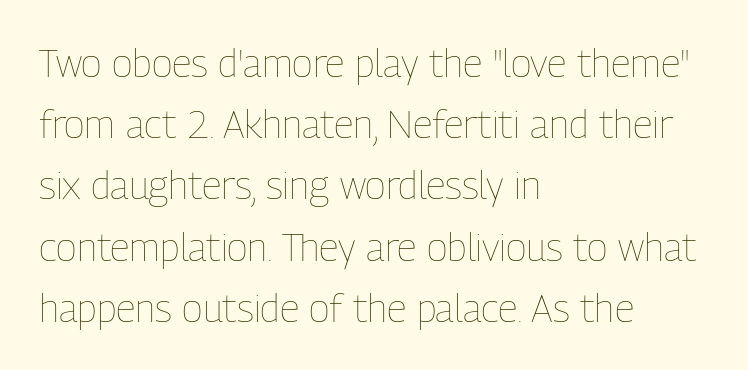
Short note: letters normally spaced. Reading down the column, the eye jumps a familiar distance to each next line. Note the varied advance widths — an 'i' is clearly narrower than an 'm'. Every character sits straight up, as roman type does. No word sits above an underline.
